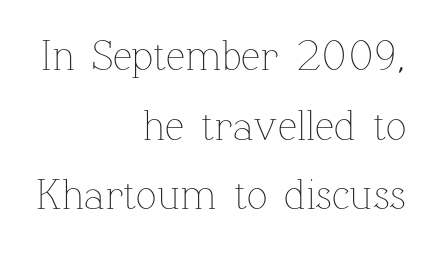
Q: Is the text bold? A: No.
Q: Is the text italic (slanted)? A: No, it is upright.
Q: Is the text underlined? A: No.
Q: How is the paragraph aligned? A: Right-aligned.
Q: Is the spacing between letters normal or unusually wide? A: Normal.
Q: Is the spacing between lines tight, normal or loose? A: Normal.
Q: Width (condensed, normal, or wide)? A: Normal.
Q: Stroke contrast? A: Low.
Q: x-height? A: Medium.
Q: Monospaced? A: No.
